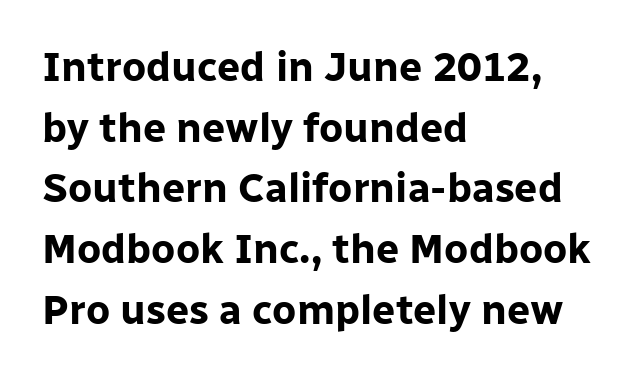
{"serif": "no", "italic": "no", "bold": "yes", "weight": "bold", "width": "normal", "stroke_contrast": "low", "x_height": "medium", "monospaced": "no", "underline": "no", "align": "left", "line_spacing": "normal", "line_spacing_ratio": 1.48, "letter_spacing": "normal", "letter_spacing_em": 0.0, "glyph_px": 41}
